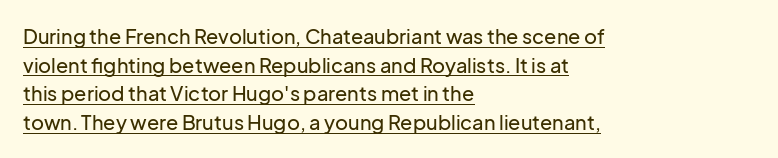
A continuous stroke trails under the words, as in a hyperlink. The rows are spaced the way most documents space them. No extra tracking has been applied to these lines. The font's upright variant was chosen for this text. Horizontal alignment here is leftward, the default for most running prose.
